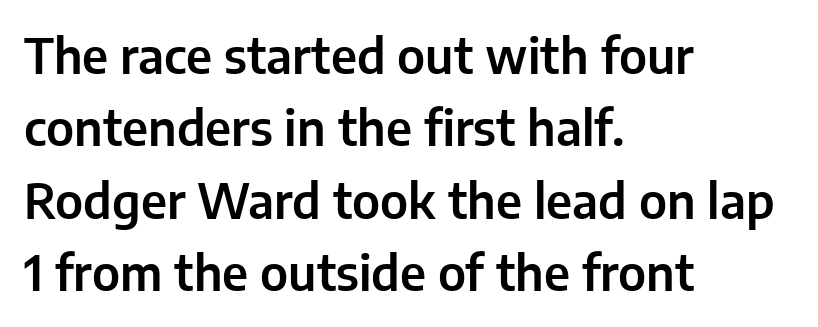
The image shows 48 px sans-serif type, upright; set left-aligned, normal line spacing (1.51x), normal letter spacing, not underlined; low stroke contrast and a medium x-height.
